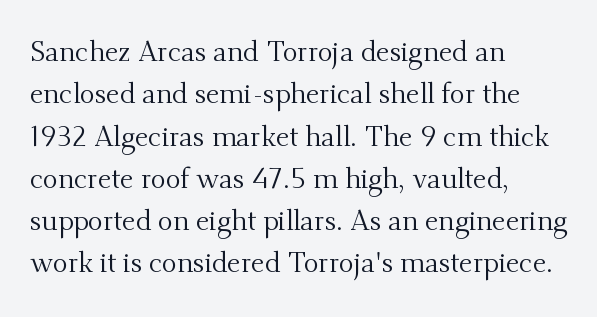
The image shows 28 px regular-weight serif type, upright; set left-aligned, normal line spacing (1.51x), normal letter spacing, not underlined; medium stroke contrast and a small x-height.
